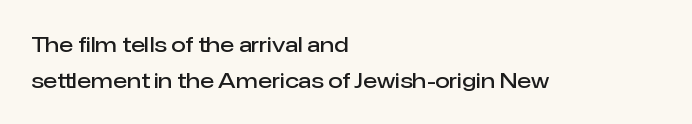
The image shows 21 px text type, upright; set left-aligned, normal line spacing (1.7x), normal letter spacing, not underlined.
